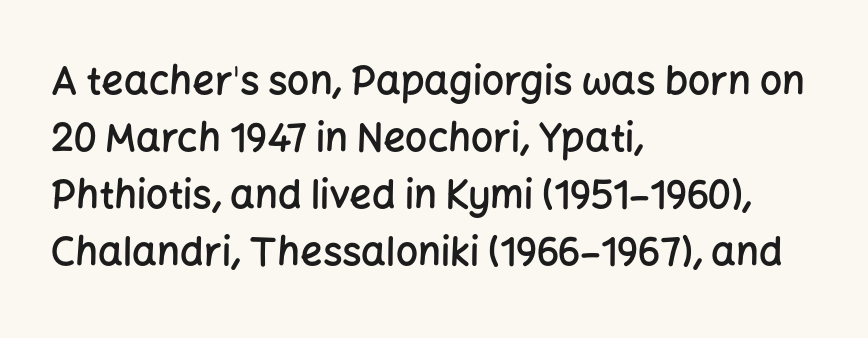
{"serif": "no", "italic": "no", "bold": "semi", "weight": "semibold", "width": "normal", "stroke_contrast": "low", "x_height": "medium", "monospaced": "no", "underline": "no", "align": "left", "line_spacing": "normal", "line_spacing_ratio": 1.46, "letter_spacing": "normal", "letter_spacing_em": 0.0, "glyph_px": 39}
